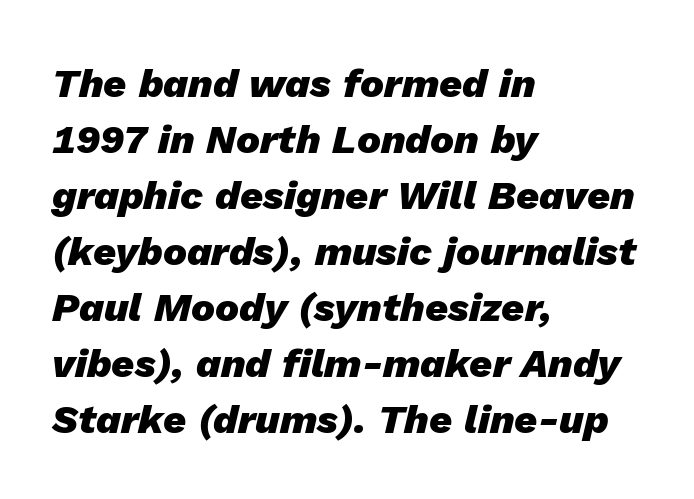
Descenders hang freely into open space. The rendering anchors every line to the left-hand side. Yep, that's italic — everything's leaning. A typesetter would call this proportional, since set widths differ per character.
